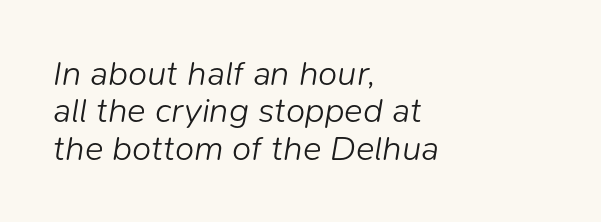
The image shows 35 px light type, italic (leaning right); set left-aligned, tight line spacing (1.07x), normal letter spacing, not underlined; low stroke contrast and a medium x-height.
